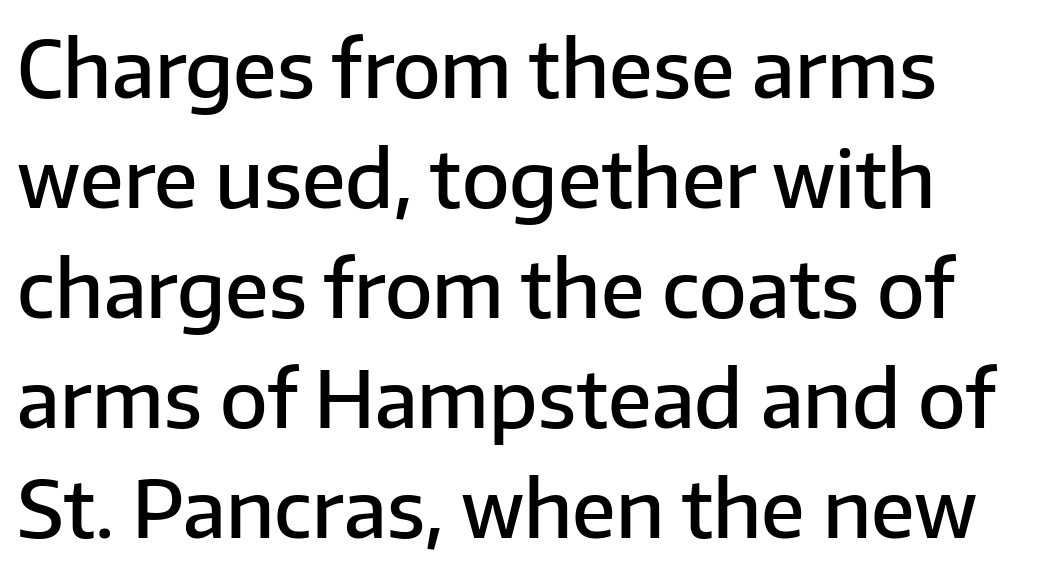
{"serif": "no", "italic": "no", "bold": "semi", "weight": "semibold", "width": "normal", "stroke_contrast": "low", "x_height": "medium", "monospaced": "no", "underline": "no", "line_spacing": "normal", "line_spacing_ratio": 1.41, "letter_spacing": "normal", "letter_spacing_em": 0.0, "glyph_px": 78}
